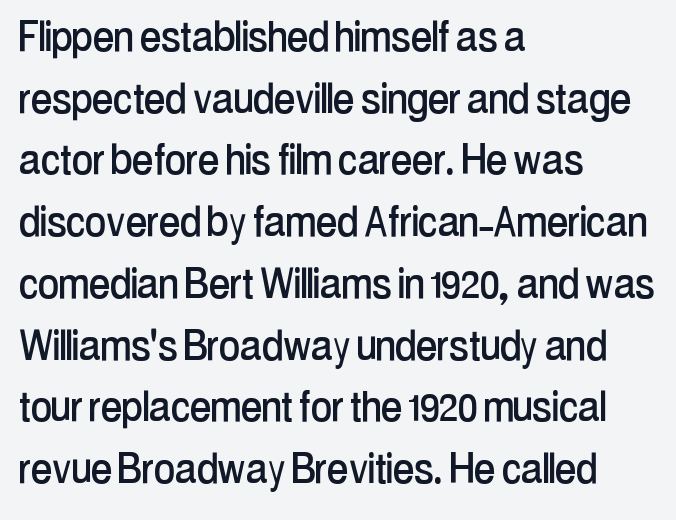
A student would call this left alignment; a typographer would say flush left, rag right. Stroke terminals: plain, sans-serif. The type is set solid horizontally, with unmodified tracking. The passage shown is typed in a proportional face where columns would drift. Check under the words: just untouched page. Nope, not italic — everything's standing straight.
